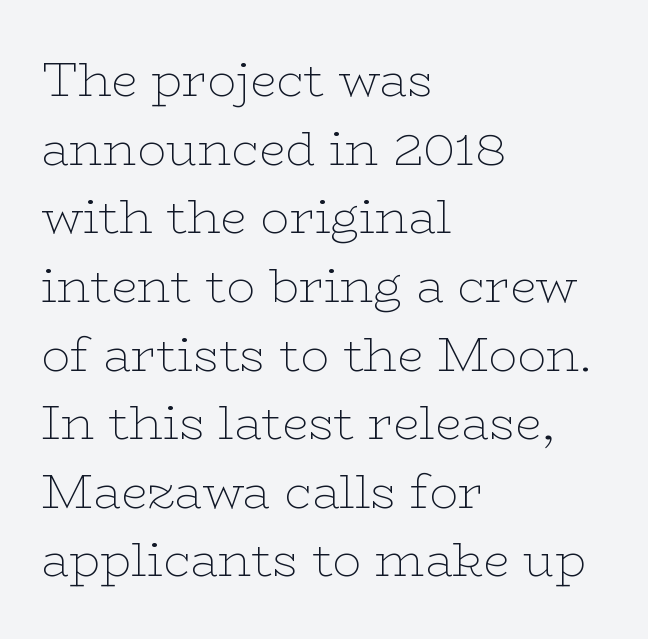
{"serif": "yes", "italic": "no", "bold": "no", "weight": "thin", "width": "wide", "stroke_contrast": "low", "x_height": "medium", "monospaced": "no", "underline": "no", "align": "left", "line_spacing": "normal", "line_spacing_ratio": 1.43, "letter_spacing": "normal", "letter_spacing_em": 0.0, "glyph_px": 48}
